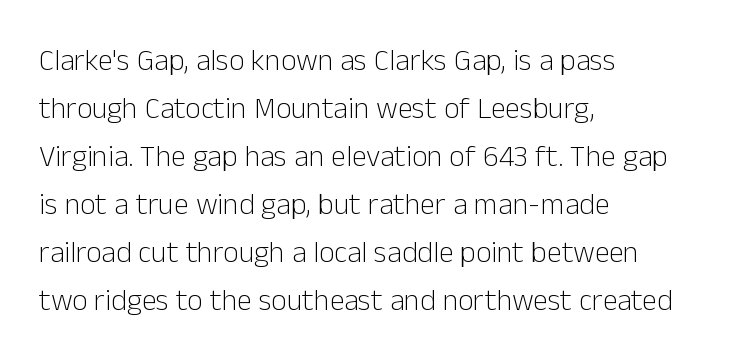
{"serif": "no", "italic": "no", "bold": "no", "weight": "light", "width": "normal", "stroke_contrast": "low", "x_height": "medium", "monospaced": "no", "underline": "no", "align": "left", "line_spacing": "normal", "line_spacing_ratio": 1.6, "letter_spacing": "normal", "letter_spacing_em": 0.0, "glyph_px": 30}
